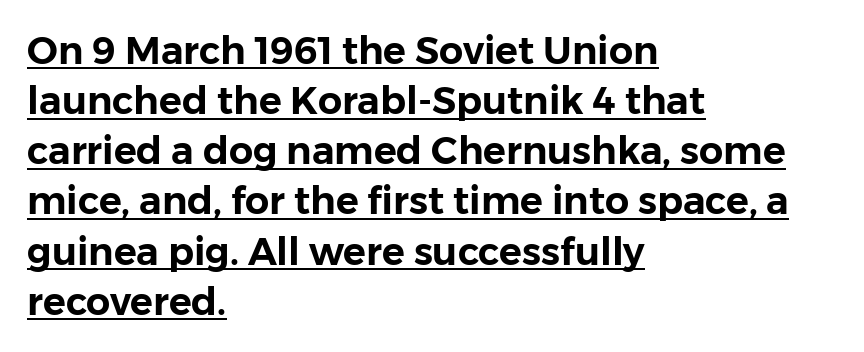
The typesetter chose a ragged-right arrangement here. To sum up the face: it is a sans, with no serifs. These lines are rendered in a variable-pitch font. Nope, not italic — everything's standing straight.
